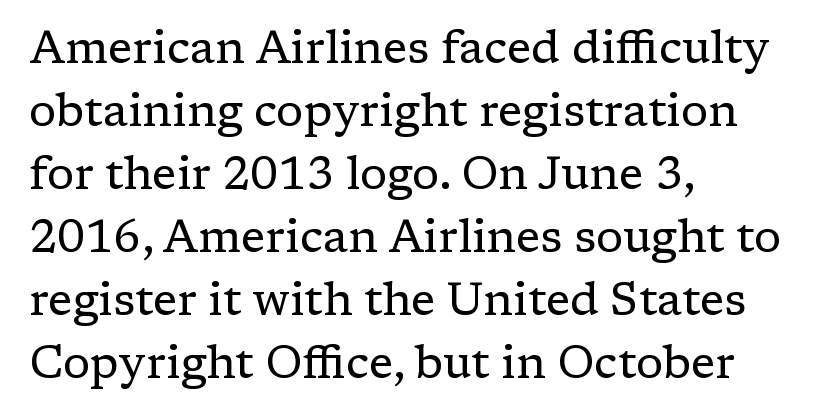
This is the regular roman posture of the typeface. One-word summary of the alignment: left. Weight: regular or lighter. Decoration check: the copy has no underline. Classification — serif. The face used here is proportionally spaced, like ordinary book or web type.
